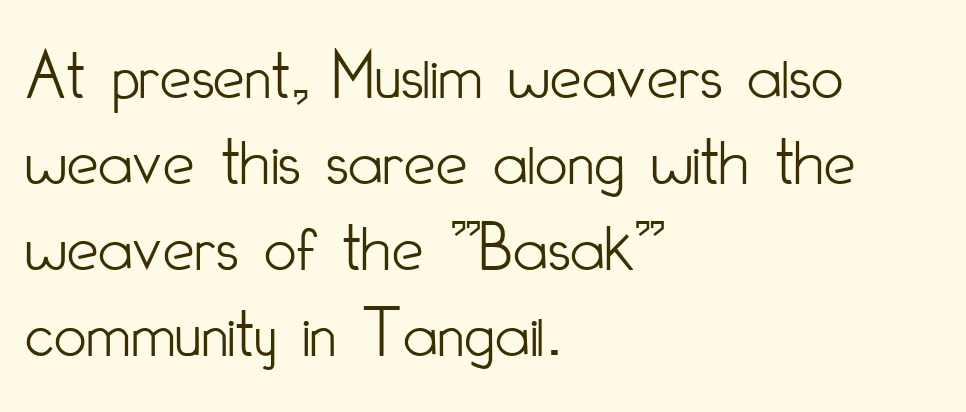
The image shows 71 px light, condensed sans-serif type, upright; set left-aligned, line spacing 1.21x, normal letter spacing, not underlined; low stroke contrast and a small x-height.
